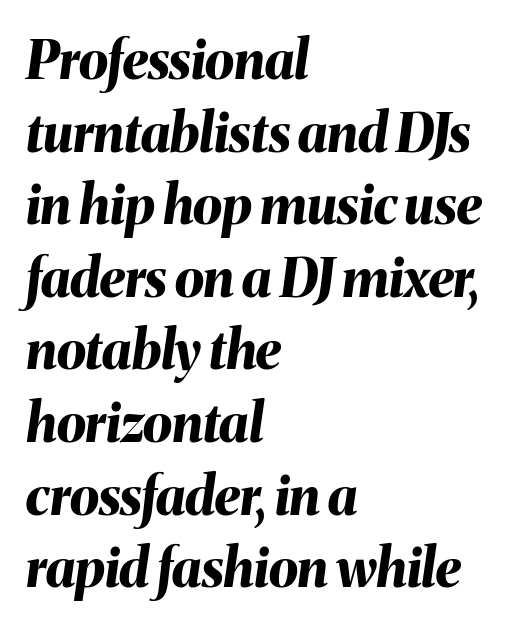
Q: Is the text bold? A: Yes.
Q: Is the text italic (slanted)? A: Yes, it leans right by about 8 degrees.
Q: Is the text underlined? A: No.
Q: How is the paragraph aligned? A: Left-aligned.
Q: Is the spacing between letters normal or unusually wide? A: Normal.
Q: Is the spacing between lines tight, normal or loose? A: Normal.
Q: Width (condensed, normal, or wide)? A: Normal.
Q: Stroke contrast? A: Medium.
Q: x-height? A: Medium.
Q: Monospaced? A: No.
